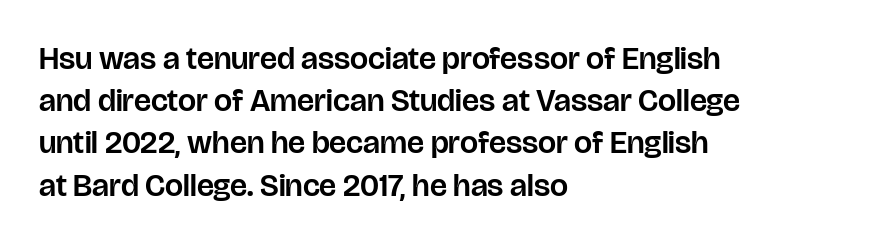
The image shows 32 px sans-serif type, upright; set left-aligned, normal line spacing (1.32x), normal letter spacing, not underlined; low stroke contrast and a large x-height.
